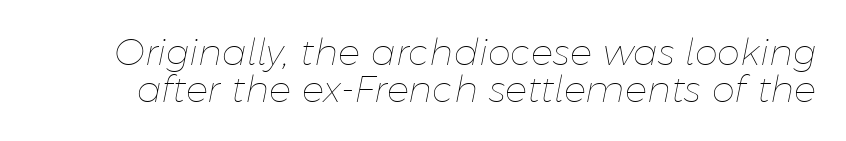
The image shows 37 px thin type, italic (leaning right); set tight line spacing (1.01x), normal letter spacing, not underlined; low stroke contrast and a medium x-height.
